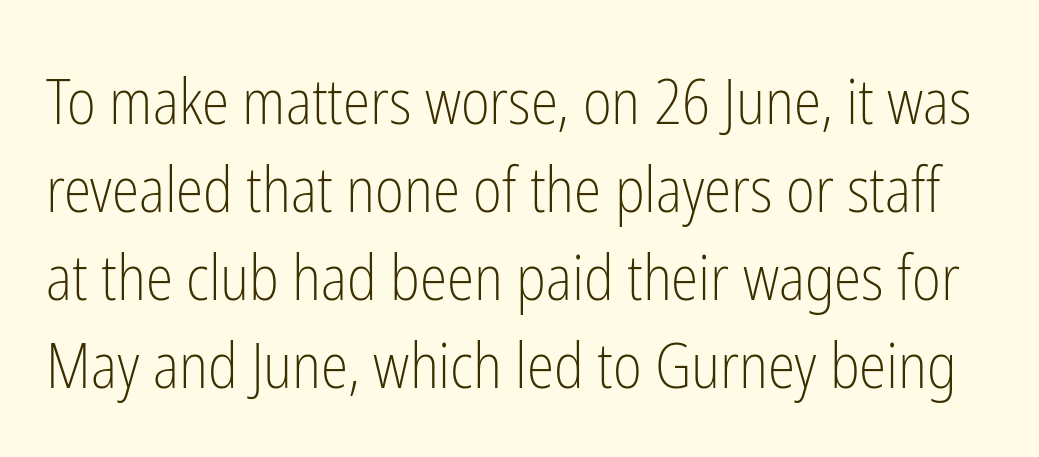
The image shows 62 px light, condensed sans-serif type, upright; set normal line spacing (1.42x), normal letter spacing, not underlined; low stroke contrast and a medium x-height.
